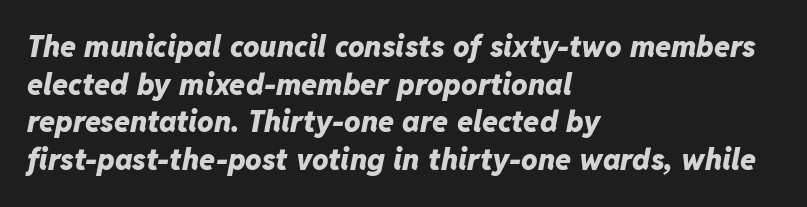
Is the letter spacing exaggerated? No — it looks like the ordinary default. This sample keeps an unexceptional amount of space between lines. Alignment: flush left. Bare-footed words on every line. Students, this is bold: see how much ink each stroke carries.
